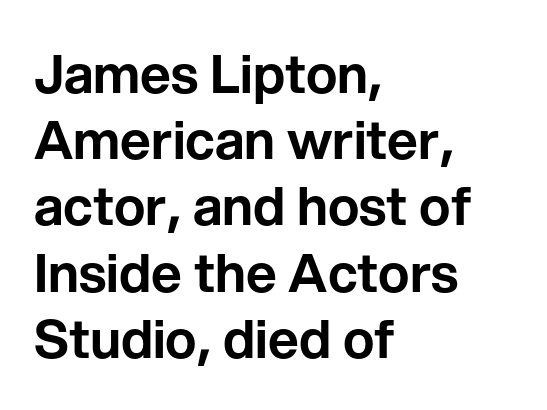
{"serif": "no", "italic": "no", "width": "normal", "stroke_contrast": "low", "x_height": "medium", "monospaced": "no", "underline": "no", "align": "left", "line_spacing": "normal", "line_spacing_ratio": 1.25, "letter_spacing": "normal", "letter_spacing_em": 0.0, "glyph_px": 53}
